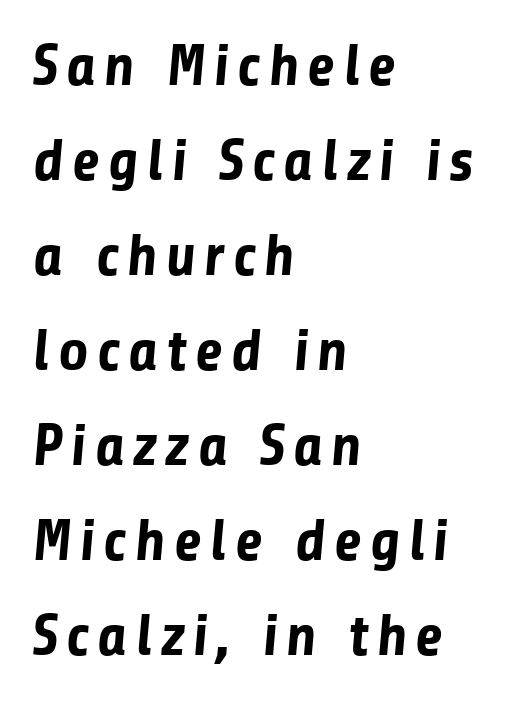
Q: Is the text bold? A: Yes.
Q: Is the typeface a serif or a sans-serif typeface? A: Sans-serif.
Q: Is the text underlined? A: No.
Q: How is the paragraph aligned? A: Left-aligned.
Q: Is the spacing between lines tight, normal or loose? A: Normal.
Q: Width (condensed, normal, or wide)? A: Normal.
Q: Stroke contrast? A: Low.
Q: x-height? A: Medium.
Q: Monospaced? A: No.
